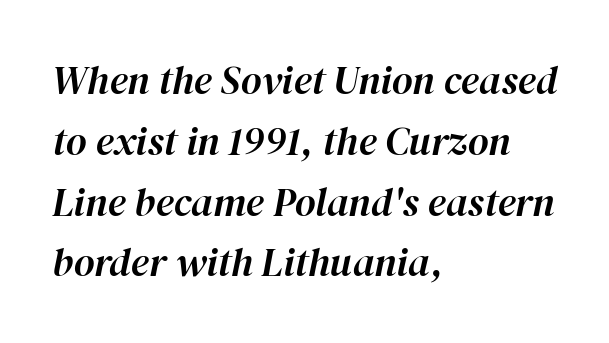
{"italic": "yes", "lean": "right", "slant_degrees": 12, "width": "normal", "stroke_contrast": "high", "x_height": "medium", "monospaced": "no", "underline": "no", "align": "left", "line_spacing": "normal", "line_spacing_ratio": 1.52, "letter_spacing": "normal", "letter_spacing_em": 0.0, "glyph_px": 40}
